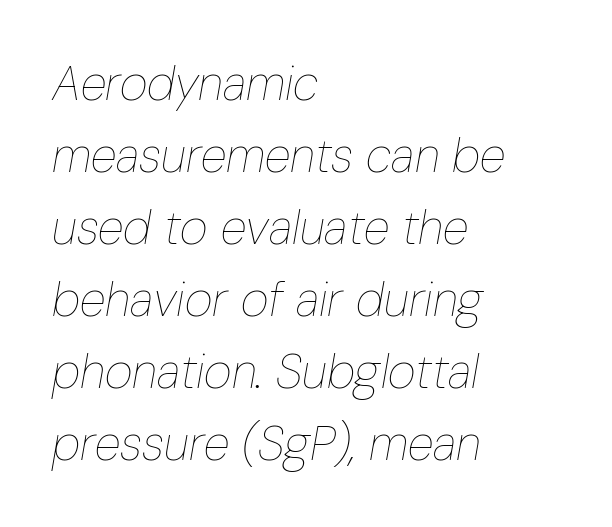
Q: Is the text bold? A: No.
Q: Is the text italic (slanted)? A: Yes, it leans right by about 10 degrees.
Q: Is the text underlined? A: No.
Q: How is the paragraph aligned? A: Left-aligned.
Q: Is the spacing between letters normal or unusually wide? A: Normal.
Q: Is the spacing between lines tight, normal or loose? A: Normal.
Q: Width (condensed, normal, or wide)? A: Condensed.
Q: Stroke contrast? A: Low.
Q: x-height? A: Medium.
Q: Monospaced? A: No.
